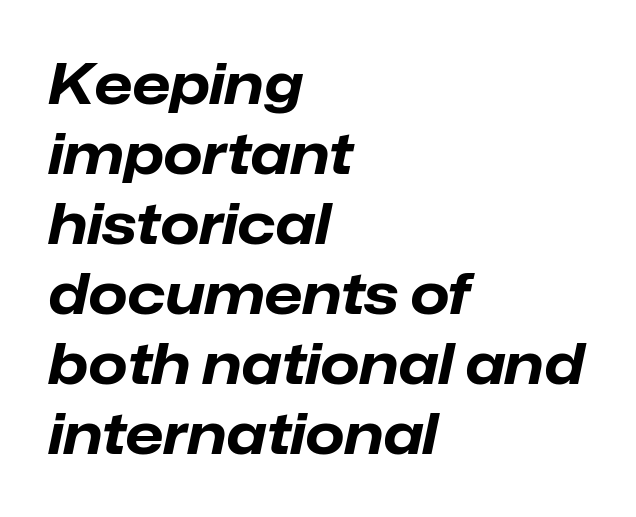
{"italic": "yes", "lean": "right", "slant_degrees": 12, "bold": "yes", "weight": "bold", "width": "normal", "stroke_contrast": "low", "x_height": "medium", "monospaced": "no", "underline": "no", "align": "left", "line_spacing": "normal", "line_spacing_ratio": 1.25, "letter_spacing": "normal", "letter_spacing_em": 0.0, "glyph_px": 56}
